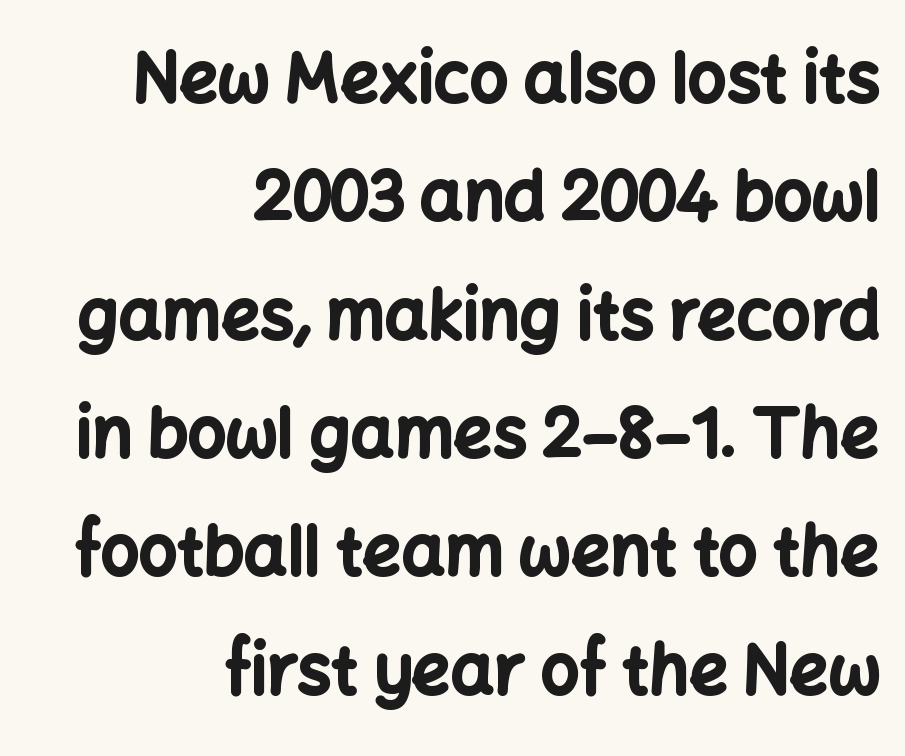
The image shows 68 px bold sans-serif type, upright; set right-aligned, line spacing 1.74x, normal letter spacing, not underlined; low stroke contrast and a medium x-height.
